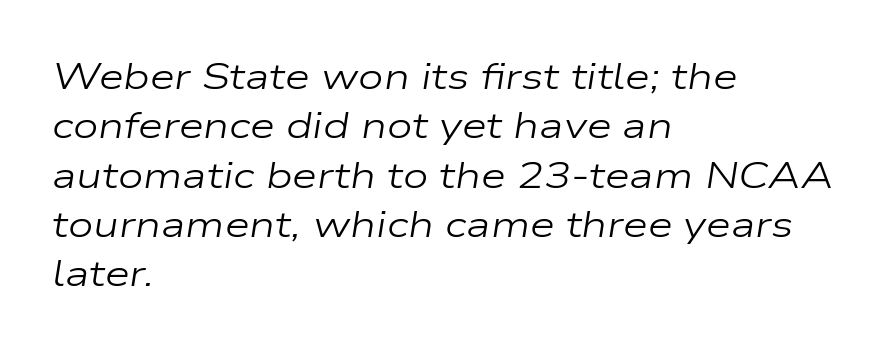
{"italic": "yes", "lean": "right", "slant_degrees": 9, "bold": "no", "weight": "regular", "width": "wide", "stroke_contrast": "low", "x_height": "medium", "monospaced": "no", "underline": "no", "align": "left", "line_spacing": "normal", "line_spacing_ratio": 1.37, "letter_spacing": "normal", "letter_spacing_em": 0.0, "glyph_px": 36}
